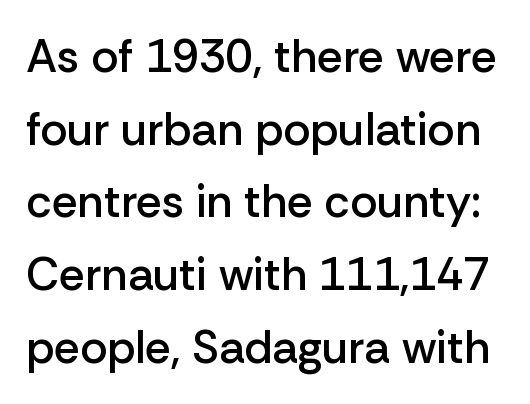
The image shows 46 px semibold sans-serif type, upright; set normal line spacing (1.58x), normal letter spacing, not underlined; low stroke contrast and a medium x-height.
